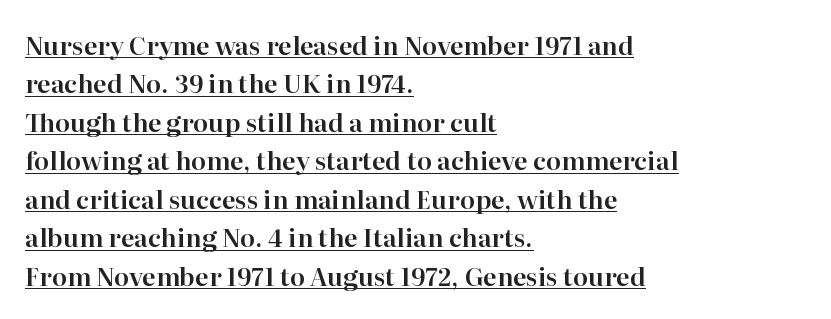
The image shows 25 px text type, upright; set left-aligned, normal line spacing (1.54x), normal letter spacing, underlined.
